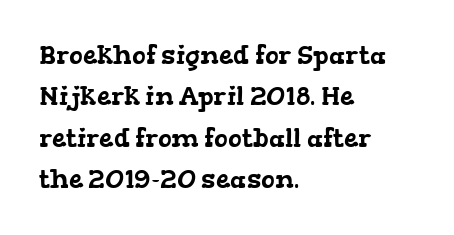
Q: Is the text underlined? A: No.
Q: How is the paragraph aligned? A: Left-aligned.
Q: Is the spacing between letters normal or unusually wide? A: Normal.
Q: Is the spacing between lines tight, normal or loose? A: Normal.
